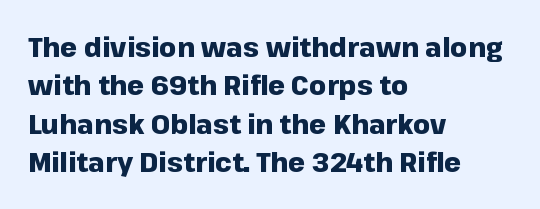
Glyph-to-glyph distance matches everyday printed text. Notice how thick the strokes are: this is what a full bold looks like. A normal amount of white space separates one row of letters from the next. Only glyphs here, with clear space below each row. Vertical strokes here are truly vertical.
